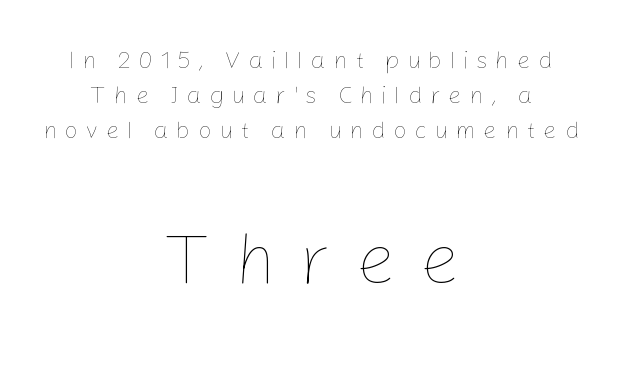
The image shows 72 px thin type, upright; set centered, normal line spacing (1.46x), unusually wide letter spacing (+0.31 em), not underlined; the second (bottom) block is 3.0x larger; low stroke contrast and a medium x-height.
